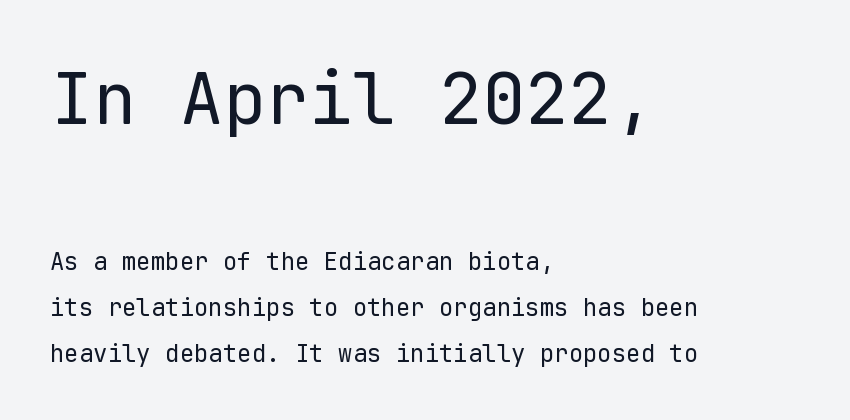
Q: Is the text bold? A: No.
Q: Is the text italic (slanted)? A: No, it is upright.
Q: Is the typeface a serif or a sans-serif typeface? A: Sans-serif.
Q: Is the text underlined? A: No.
Q: How is the paragraph aligned? A: Left-aligned.
Q: Is the spacing between letters normal or unusually wide? A: Normal.
Q: Is the spacing between lines tight, normal or loose? A: Loose.
Q: Which block of text is set in a larger size, the first (top) or the second (bottom)? A: The first (top) one.
Q: Width (condensed, normal, or wide)? A: Normal.
Q: Stroke contrast? A: Low.
Q: x-height? A: Medium.
Q: Monospaced? A: Yes.
